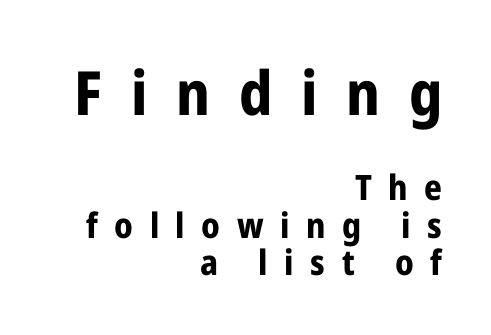
Is the lower block the larger one? No — the upper block carries the bigger type. This is the regular roman posture of the typeface. Letters rest on an invisible, unmarked baseline. There is plenty of visible air inserted between adjacent glyphs.
